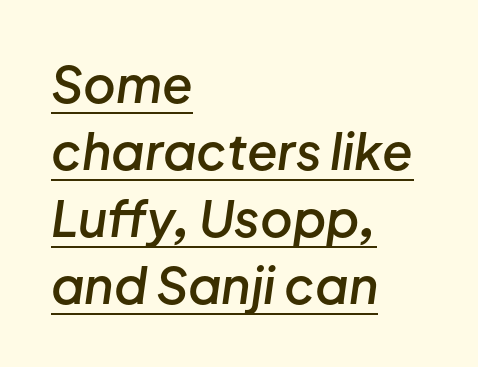
The image shows 50 px semibold type, italic (leaning right); set left-aligned, normal line spacing (1.34x), normal letter spacing, underlined; low stroke contrast and a medium x-height.
